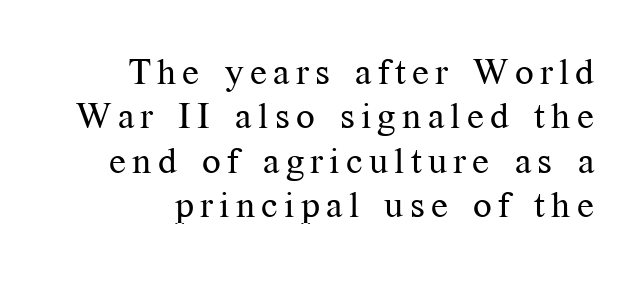
These lines stack with their right ends in a neat column. Regarding serifs, this sample has them. This is roman type, the default non-slanted kind. Caption: face not bold, strokes unweighted. The passage shown is typed in a proportional face where columns would drift.
